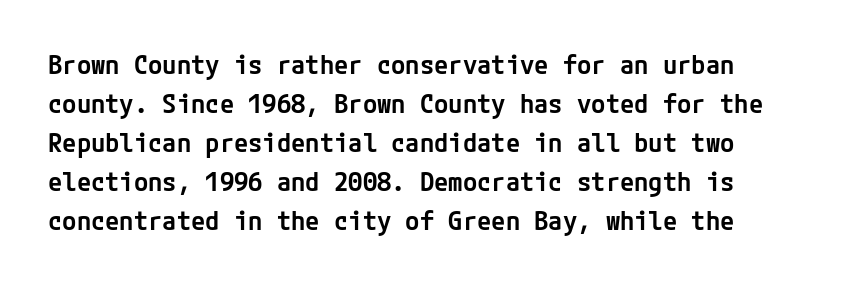
Semibold letterforms, between regular and bold. Plain, unruled lines of type. Standard letterfit; no display-style spreading of the glyphs. In terms of posture, this sample is upright. Vertically, the passage feels balanced, rows spaced as you'd expect.
